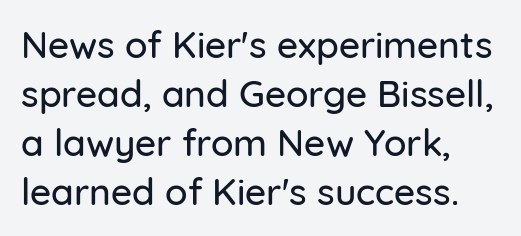
The image shows 37 px sans-serif type, upright; set left-aligned, normal line spacing (1.32x), normal letter spacing, not underlined; low stroke contrast and a medium x-height.
